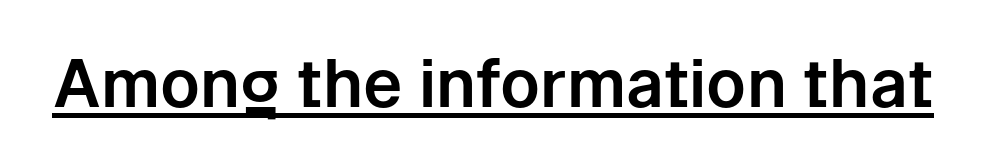
Q: Is the text italic (slanted)? A: No, it is upright.
Q: Is the typeface a serif or a sans-serif typeface? A: Sans-serif.
Q: Is the text underlined? A: Yes.
Q: Is the spacing between letters normal or unusually wide? A: Normal.
Q: Width (condensed, normal, or wide)? A: Normal.
Q: Stroke contrast? A: Low.
Q: x-height? A: Medium.
Q: Monospaced? A: No.
